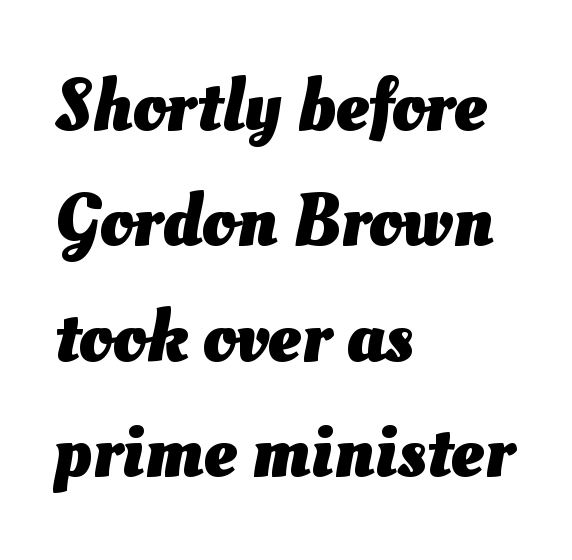
Visually the block forms a straight wall on the left and a jagged coastline on the right. A typesetter would call this proportional, since set widths differ per character. Characters follow at the spacing the type designer built in. The font is running at its bold setting. Rows of type keep a routine distance in the vertical direction. Glance below the letters and you will spot only blank space.
